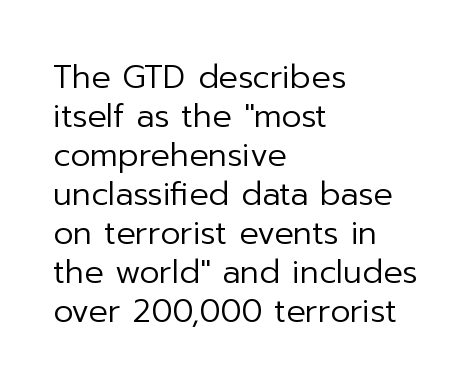
Q: Is the text bold? A: No.
Q: Is the text italic (slanted)? A: No, it is upright.
Q: Is the typeface a serif or a sans-serif typeface? A: Sans-serif.
Q: Is the text underlined? A: No.
Q: How is the paragraph aligned? A: Left-aligned.
Q: Is the spacing between letters normal or unusually wide? A: Normal.
Q: Width (condensed, normal, or wide)? A: Normal.
Q: Stroke contrast? A: Low.
Q: x-height? A: Medium.
Q: Monospaced? A: No.
